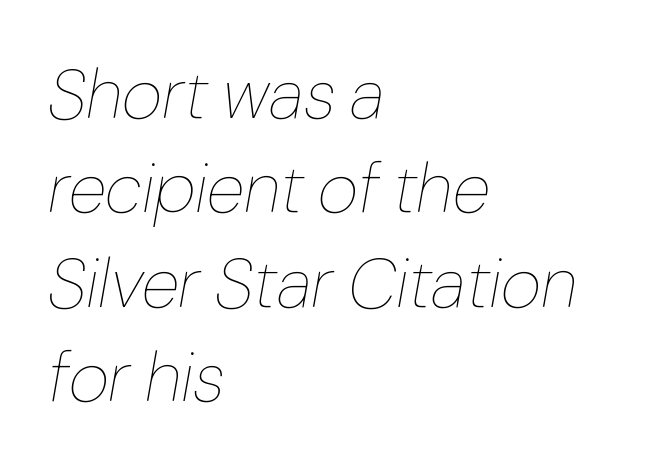
Does extra space separate the letters? No, they use regular spacing. Tall strokes in this sample are angled rather than plumb. These glyphs show unthickened strokes, regular width or finer. The rendering uses natural spacing where letterforms have individual widths. The rendering anchors every line to the left-hand side.
